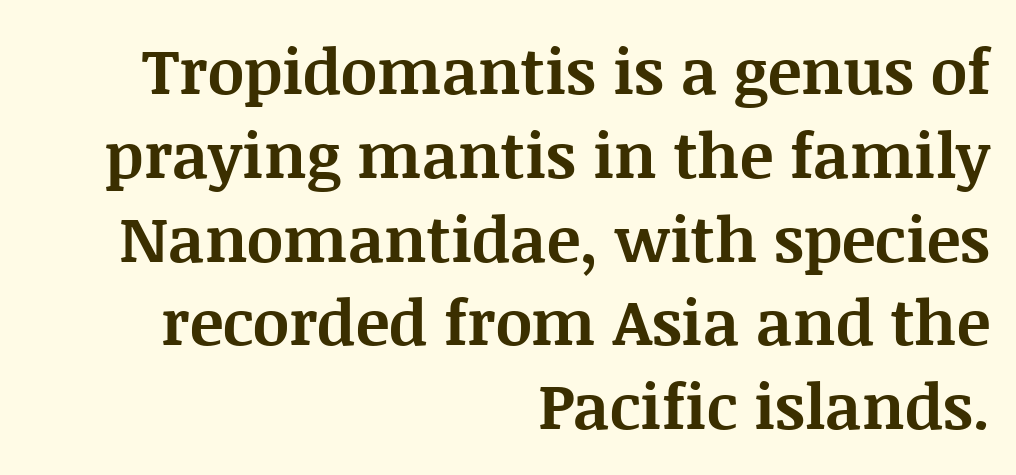
{"serif": "yes", "italic": "no", "bold": "yes", "weight": "bold", "width": "normal", "stroke_contrast": "medium", "x_height": "large", "monospaced": "no", "underline": "no", "align": "right", "line_spacing": "normal", "line_spacing_ratio": 1.33, "letter_spacing": "normal", "letter_spacing_em": 0.0, "glyph_px": 63}
